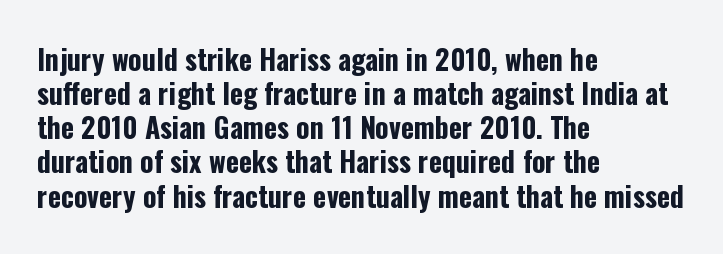
Heavy-handed strokes throughout: this text is bold. This sample has the flowing, uneven cadence of proportional lettering. Look at the bottom of the vertical strokes: they stop flat, with no serifs. The compositor pushed each line to the left boundary. Unmarked baselines from the first word to the last.
